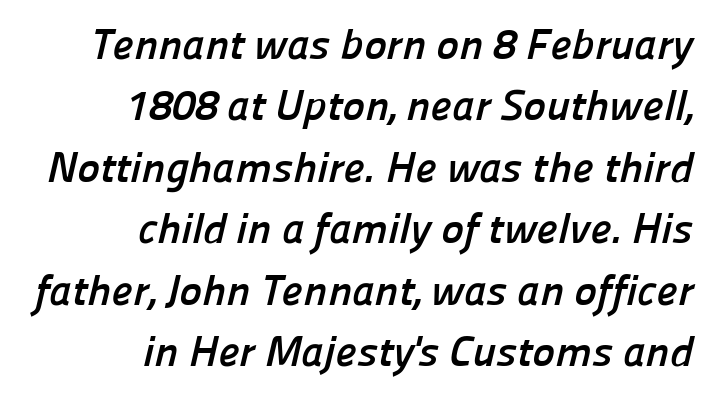
These words are printed bold, with thick strokes throughout. The baseline area is clear. No extra tracking has been applied to these lines. The passage shown stacks its lines at a standard gap.
